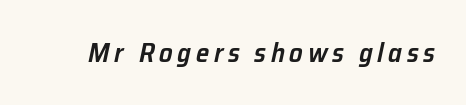
Weight check: semibold — heavier than regular, not quite bold. The gap between lines stays unmarked. Designer's note — italics engaged.
